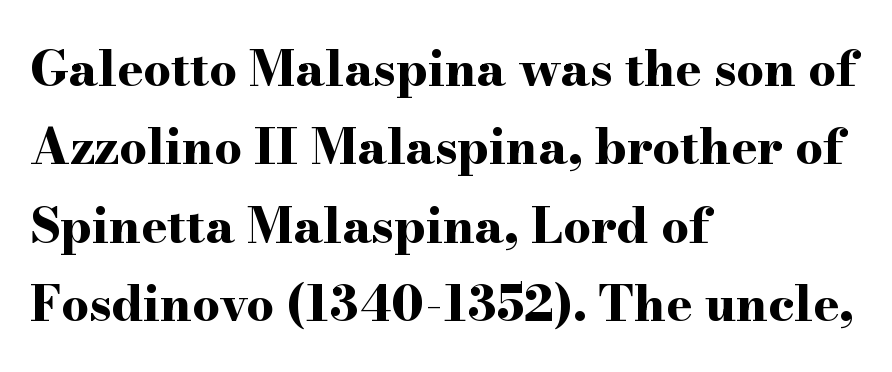
Q: Is the text bold? A: Yes.
Q: Is the text italic (slanted)? A: No, it is upright.
Q: Is the typeface a serif or a sans-serif typeface? A: Serif.
Q: Is the text underlined? A: No.
Q: How is the paragraph aligned? A: Left-aligned.
Q: Is the spacing between letters normal or unusually wide? A: Normal.
Q: Is the spacing between lines tight, normal or loose? A: Normal.
Q: Width (condensed, normal, or wide)? A: Wide.
Q: Stroke contrast? A: High.
Q: x-height? A: Small.
Q: Monospaced? A: No.
